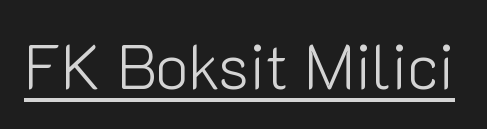
{"serif": "no", "italic": "no", "bold": "no", "weight": "light", "width": "normal", "stroke_contrast": "low", "x_height": "medium", "monospaced": "no", "underline": "yes", "letter_spacing": "normal", "letter_spacing_em": 0.0, "glyph_px": 62}
